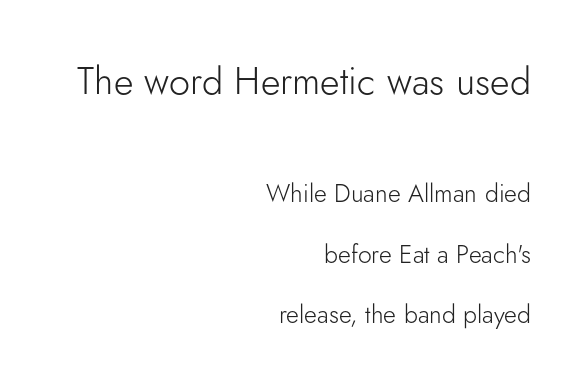
The image shows 38 px light sans-serif type, upright; set right-aligned, loose line spacing (2.42x), normal letter spacing, not underlined; the first (top) block is 1.52x larger; low stroke contrast and a small x-height.
